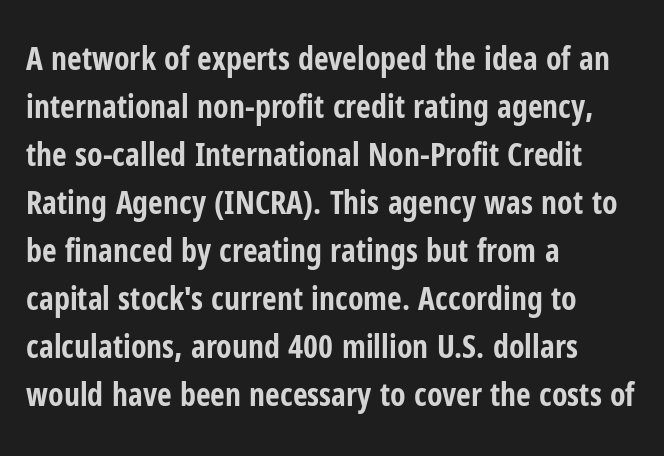
The image shows 32 px bold, condensed sans-serif type, upright; set left-aligned, normal line spacing (1.5x), normal letter spacing, not underlined; low stroke contrast and a medium x-height.
